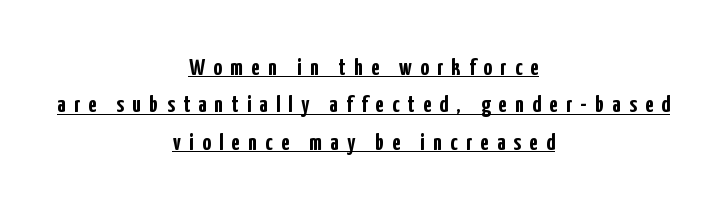
{"italic": "no", "bold": "yes", "underline": "yes", "align": "center", "line_spacing": "normal", "line_spacing_ratio": 1.56, "letter_spacing": "wide", "letter_spacing_em": 0.35, "glyph_px": 24}
